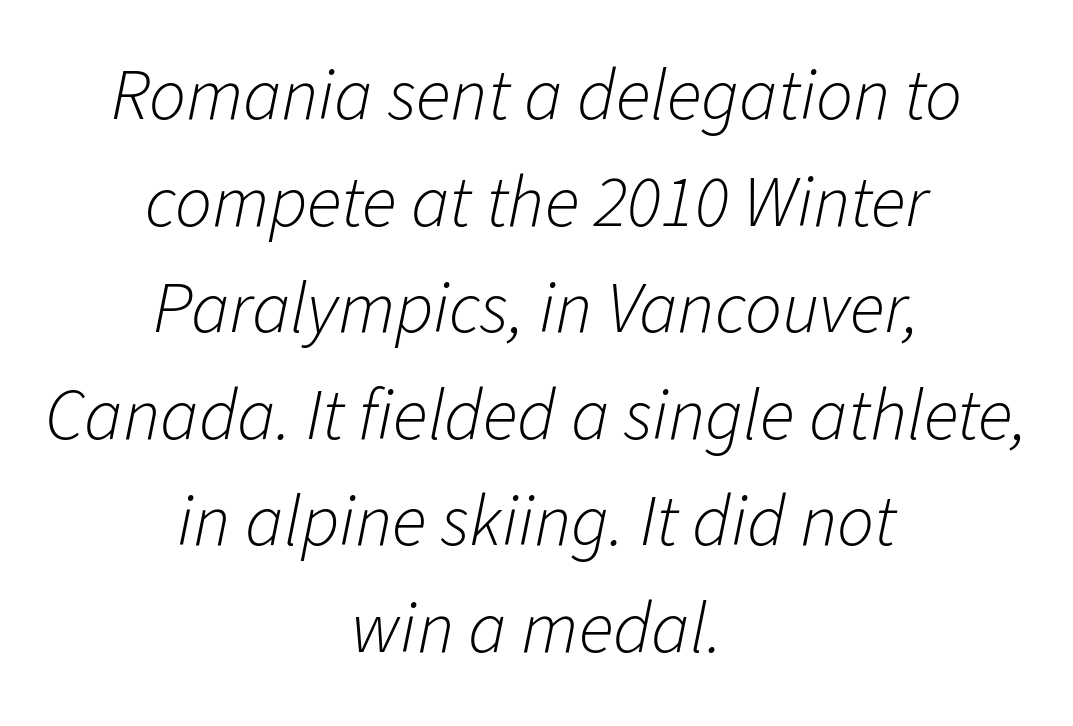
Q: Is the text bold? A: No.
Q: Is the text italic (slanted)? A: Yes, it leans right by about 11 degrees.
Q: Is the text underlined? A: No.
Q: How is the paragraph aligned? A: Centered.
Q: Is the spacing between letters normal or unusually wide? A: Normal.
Q: Is the spacing between lines tight, normal or loose? A: Normal.
Q: Width (condensed, normal, or wide)? A: Normal.
Q: Stroke contrast? A: Low.
Q: x-height? A: Medium.
Q: Monospaced? A: No.
